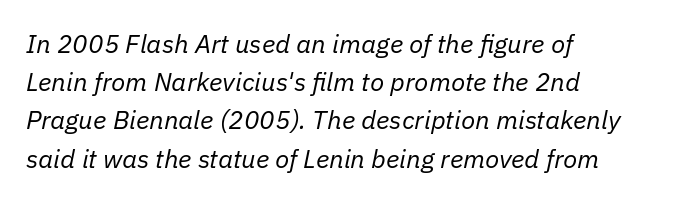
The image shows 26 px text type, italic (leaning right); set left-aligned, normal line spacing (1.47x), normal letter spacing, not underlined.
